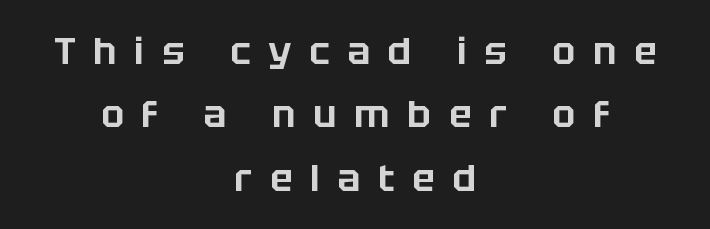
The image shows 38 px sans-serif type, upright; set centered, normal line spacing (1.67x), unusually wide letter spacing (+0.47 em), not underlined; low stroke contrast and a large x-height.
